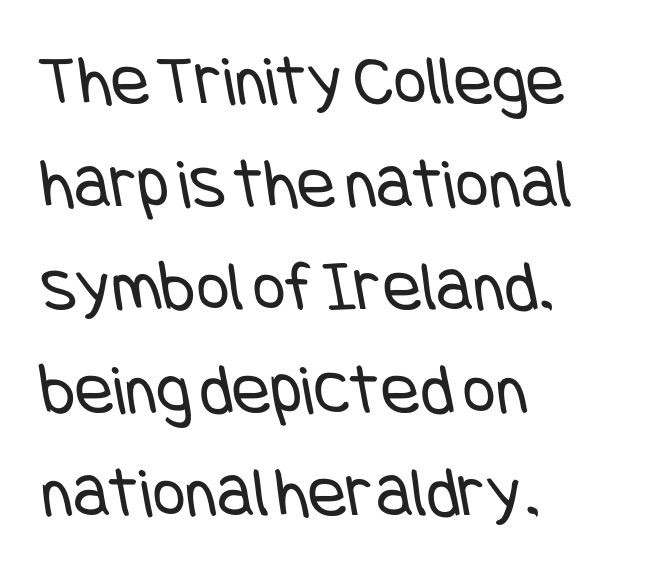
Caption: multi-line text, flush left, ragged right. The strokes carry an ordinary text weight at most. The text was rendered using a sans face with plain stroke endings. Decoration check: the copy has no underline. Tracking here is standard; glyphs follow each other at the usual distance.
